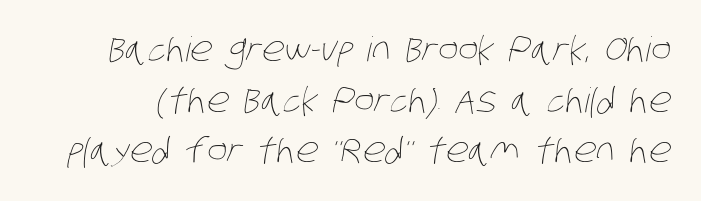
The image shows 34 px thin, condensed type; set normal line spacing (1.49x), normal letter spacing, not underlined; low stroke contrast and a large x-height.
